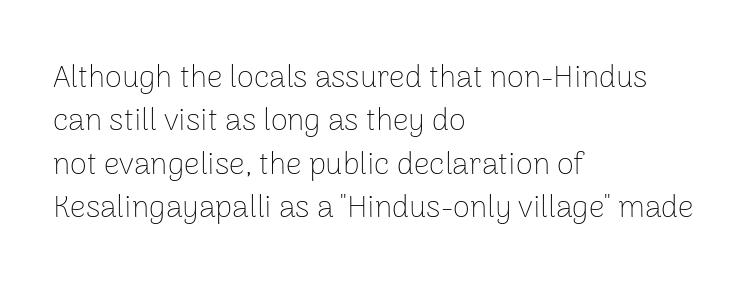
Q: Is the text bold? A: No.
Q: Is the text italic (slanted)? A: No, it is upright.
Q: Is the typeface a serif or a sans-serif typeface? A: Sans-serif.
Q: Is the text underlined? A: No.
Q: How is the paragraph aligned? A: Left-aligned.
Q: Is the spacing between letters normal or unusually wide? A: Normal.
Q: Is the spacing between lines tight, normal or loose? A: Normal.
Q: Width (condensed, normal, or wide)? A: Normal.
Q: Stroke contrast? A: Low.
Q: x-height? A: Medium.
Q: Monospaced? A: No.
